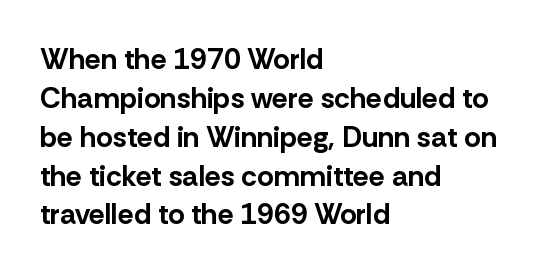
Q: Is the text bold? A: Yes.
Q: Is the text italic (slanted)? A: No, it is upright.
Q: Is the typeface a serif or a sans-serif typeface? A: Sans-serif.
Q: Is the text underlined? A: No.
Q: How is the paragraph aligned? A: Left-aligned.
Q: Is the spacing between letters normal or unusually wide? A: Normal.
Q: Is the spacing between lines tight, normal or loose? A: Normal.
Q: Width (condensed, normal, or wide)? A: Normal.
Q: Stroke contrast? A: Low.
Q: x-height? A: Medium.
Q: Monospaced? A: No.
